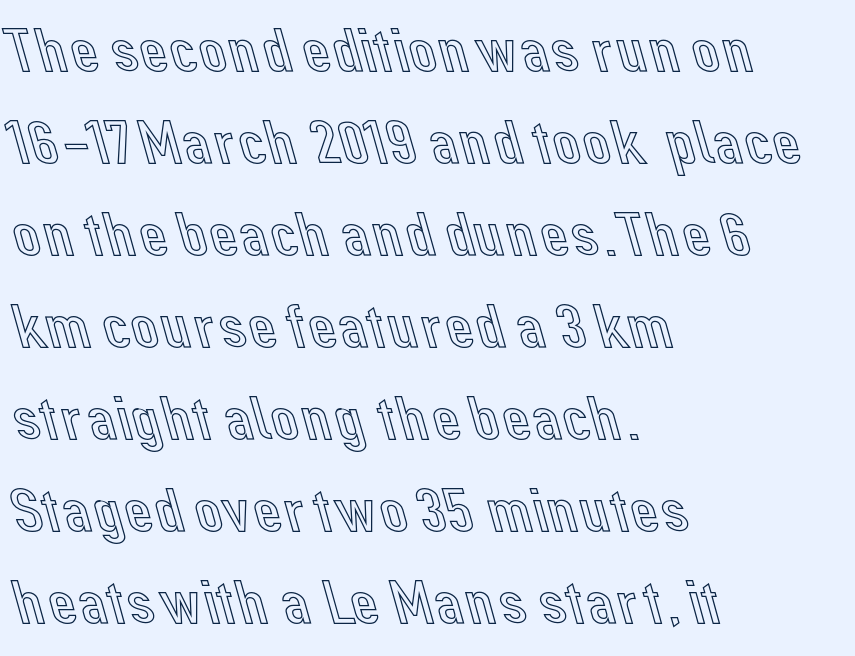
Caption: standard tracking, unaltered. Quick note: underline off. Vertical spacing — default. Visually the block forms a straight wall on the left and a jagged coastline on the right. Looks like regular typesetting: each glyph gets only the width it needs.
